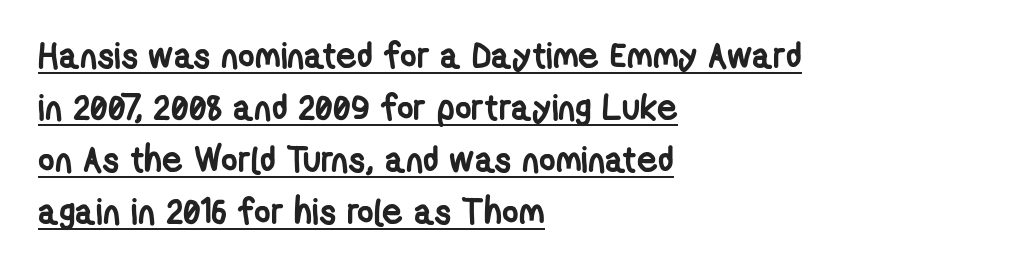
Q: Is the text bold? A: Yes.
Q: Is the typeface a serif or a sans-serif typeface? A: Sans-serif.
Q: Is the text underlined? A: Yes.
Q: How is the paragraph aligned? A: Left-aligned.
Q: Is the spacing between letters normal or unusually wide? A: Normal.
Q: Is the spacing between lines tight, normal or loose? A: Normal.
Q: Width (condensed, normal, or wide)? A: Condensed.
Q: Stroke contrast? A: Low.
Q: x-height? A: Medium.
Q: Monospaced? A: No.
